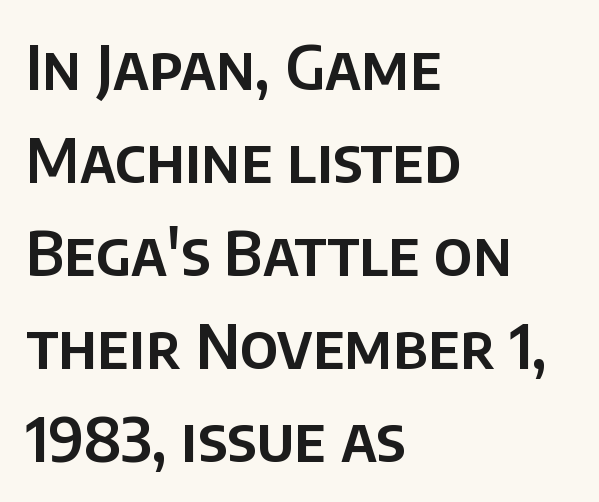
The image shows 62 px sans-serif type, upright; set left-aligned, normal line spacing (1.5x), normal letter spacing, not underlined; low stroke contrast and a large x-height.
